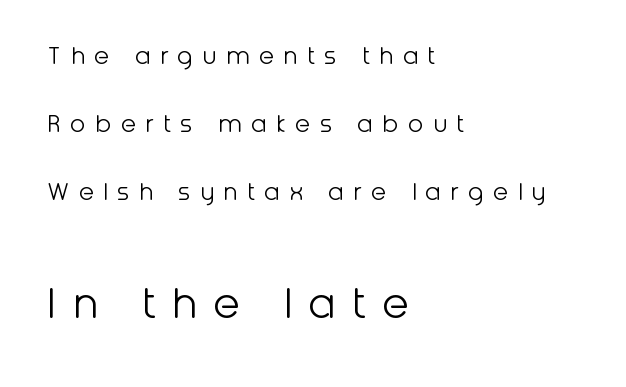
Q: Is the text bold? A: No.
Q: Is the text italic (slanted)? A: No, it is upright.
Q: Is the typeface a serif or a sans-serif typeface? A: Sans-serif.
Q: Is the text underlined? A: No.
Q: How is the paragraph aligned? A: Left-aligned.
Q: Is the spacing between letters normal or unusually wide? A: Unusually wide.
Q: Is the spacing between lines tight, normal or loose? A: Loose.
Q: Which block of text is set in a larger size, the first (top) or the second (bottom)? A: The second (bottom) one.
Q: Width (condensed, normal, or wide)? A: Normal.
Q: Stroke contrast? A: Low.
Q: x-height? A: Medium.
Q: Monospaced? A: No.
